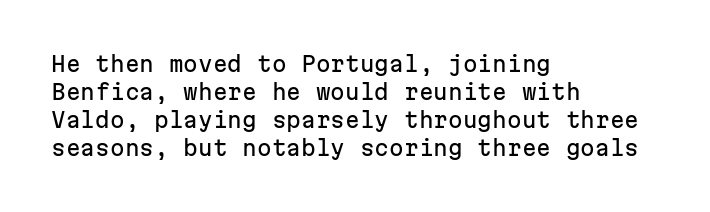
Q: Is the text italic (slanted)? A: No, it is upright.
Q: Is the text underlined? A: No.
Q: How is the paragraph aligned? A: Left-aligned.
Q: Is the spacing between letters normal or unusually wide? A: Normal.
Q: Is the spacing between lines tight, normal or loose? A: Normal.
